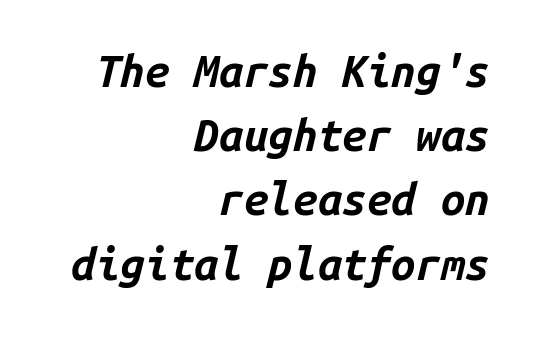
Leading matches the norm, producing a regular column. The face used here is monospaced, like something from a code editor. The letterforms sit shoulder to shoulder at normal distance. These words are printed bold, with thick strokes throughout.
